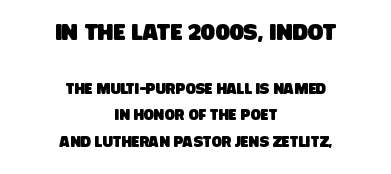
{"underline": "no", "align": "center", "line_spacing_ratio": 1.79, "letter_spacing": "normal", "letter_spacing_em": 0.0, "larger_block": "first", "size_ratio": 1.53, "glyph_px": 23}
